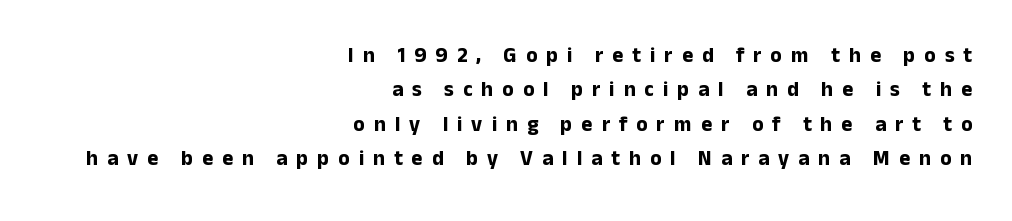
{"italic": "no", "bold": "yes", "underline": "no", "align": "right", "line_spacing": "normal", "line_spacing_ratio": 1.64, "letter_spacing": "wide", "letter_spacing_em": 0.43, "glyph_px": 21}
